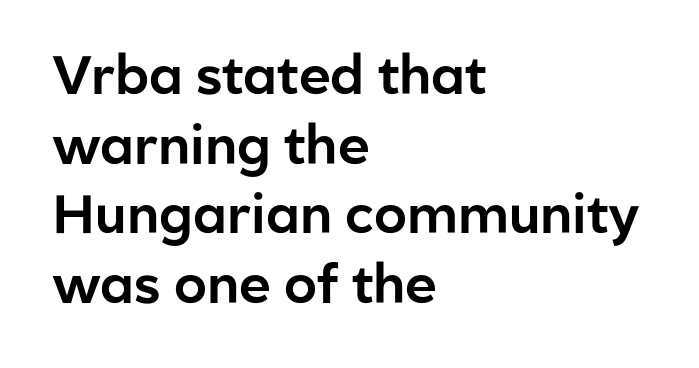
Q: Is the text italic (slanted)? A: No, it is upright.
Q: Is the typeface a serif or a sans-serif typeface? A: Sans-serif.
Q: Is the text underlined? A: No.
Q: How is the paragraph aligned? A: Left-aligned.
Q: Is the spacing between letters normal or unusually wide? A: Normal.
Q: Is the spacing between lines tight, normal or loose? A: Normal.
Q: Width (condensed, normal, or wide)? A: Normal.
Q: Stroke contrast? A: Low.
Q: x-height? A: Medium.
Q: Monospaced? A: No.
